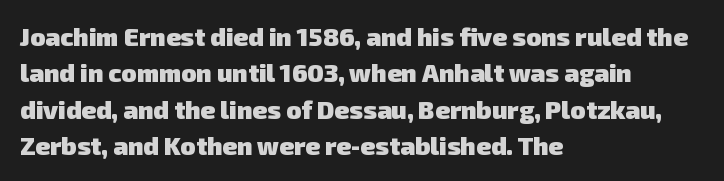
Compared with typical paragraphs, the rows here are spaced about the same. Weight check: bold — yes, fully. Caption: multi-line text, flush left, ragged right. The face used here is rendered with its standard letterfit. The strip under each line holds only bare page.
